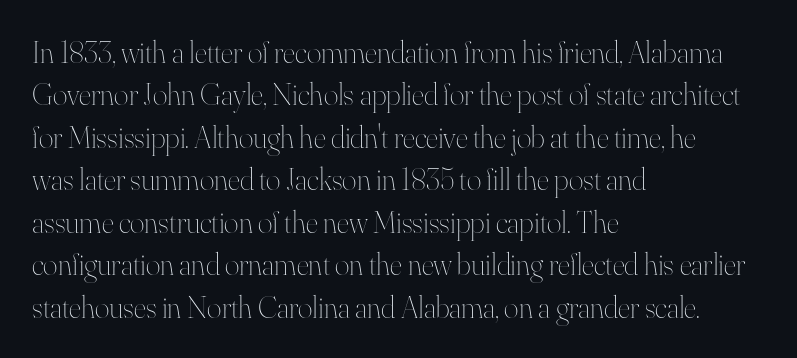
Q: Is the text bold? A: No.
Q: Is the text italic (slanted)? A: No, it is upright.
Q: Is the text underlined? A: No.
Q: How is the paragraph aligned? A: Left-aligned.
Q: Is the spacing between letters normal or unusually wide? A: Normal.
Q: Is the spacing between lines tight, normal or loose? A: Normal.
Q: Width (condensed, normal, or wide)? A: Normal.
Q: Stroke contrast? A: High.
Q: x-height? A: Small.
Q: Monospaced? A: No.
